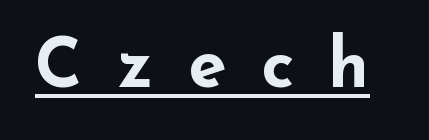
The tracking jumps out immediately: characters are airy and widely separated. The face used here is proportionally spaced, like ordinary book or web type. Look at the bottom of the vertical strokes: they stop flat, with no serifs. In designer terms, the underline attribute is active on this setting. Thick stems and heavy bowls — unmistakably bold. When letters stand straight like this, we call the style roman or upright.
